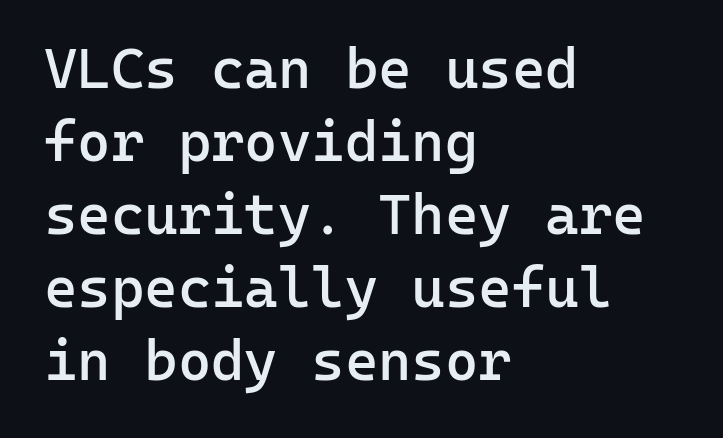
{"serif": "no", "italic": "no", "bold": "semi", "weight": "semibold", "width": "normal", "stroke_contrast": "low", "x_height": "medium", "monospaced": "yes", "underline": "no", "align": "left", "line_spacing": "normal", "line_spacing_ratio": 1.28, "letter_spacing": "normal", "letter_spacing_em": 0.0, "glyph_px": 57}
